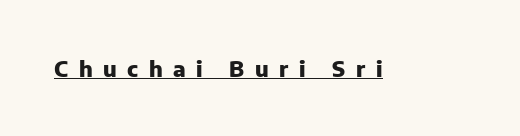
Look at the tracking — it's clearly loosened, letters drifting apart. Is the type bold? Yes — the strokes are clearly thick and heavy. Nope, not italic — everything's standing straight. Underline: present.
